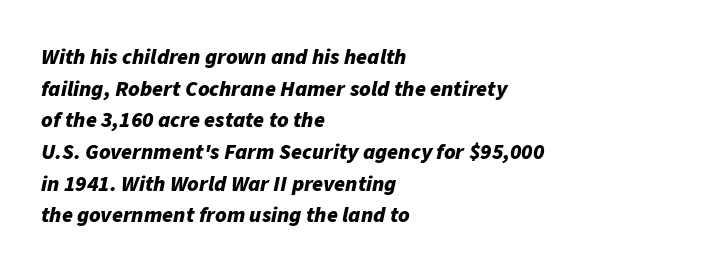
The image shows 22 px bold type, italic (leaning right); set left-aligned, normal line spacing (1.44x), normal letter spacing, not underlined.
